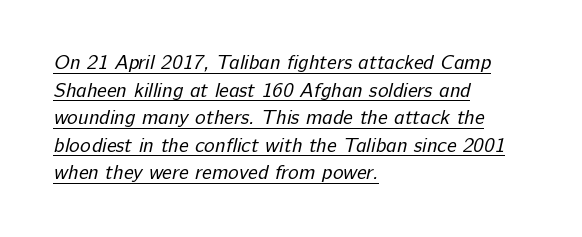
The image shows 20 px text type; set left-aligned, normal line spacing (1.38x), normal letter spacing, underlined.
